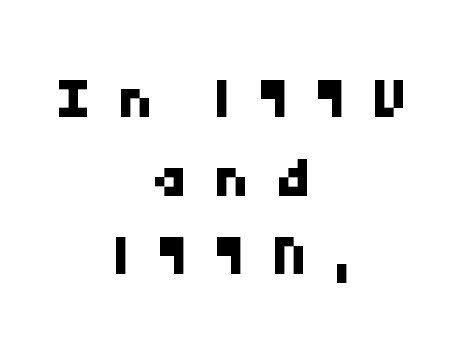
The image shows 60 px sans-serif type; set centered, normal line spacing (1.31x), unusually wide letter spacing (+0.41 em), not underlined; low stroke contrast and a medium x-height.
